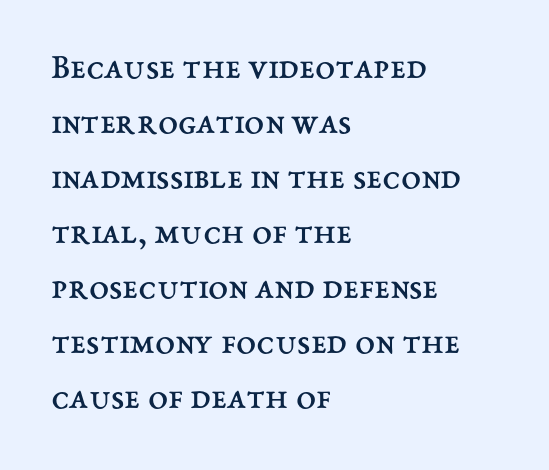
Q: Is the text bold? A: No.
Q: Is the text italic (slanted)? A: No, it is upright.
Q: Is the text underlined? A: No.
Q: How is the paragraph aligned? A: Left-aligned.
Q: Is the spacing between letters normal or unusually wide? A: Normal.
Q: Is the spacing between lines tight, normal or loose? A: Normal.
Q: Width (condensed, normal, or wide)? A: Normal.
Q: Stroke contrast? A: Medium.
Q: x-height? A: Medium.
Q: Monospaced? A: No.
